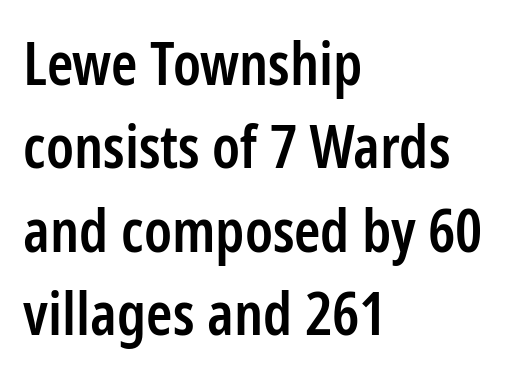
Q: Is the text bold? A: Semi-bold.
Q: Is the text italic (slanted)? A: No, it is upright.
Q: Is the typeface a serif or a sans-serif typeface? A: Sans-serif.
Q: Is the text underlined? A: No.
Q: How is the paragraph aligned? A: Left-aligned.
Q: Is the spacing between letters normal or unusually wide? A: Normal.
Q: Is the spacing between lines tight, normal or loose? A: Normal.
Q: Width (condensed, normal, or wide)? A: Condensed.
Q: Stroke contrast? A: Low.
Q: x-height? A: Medium.
Q: Monospaced? A: No.
